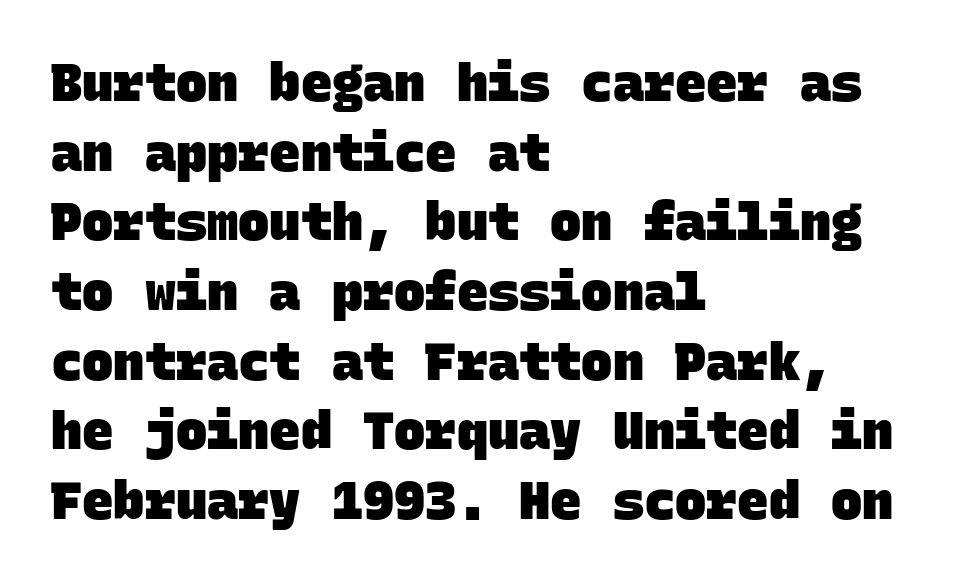
The words here are not underlined. The face used here is a sans, in the tradition of grotesques and geometrics. Monospaced: the letters line up in strict vertical columns. What stands out about the letter spacing? Nothing — it is the standard amount. The lines are quadded left. The letters are bold, with thick, heavy strokes.
